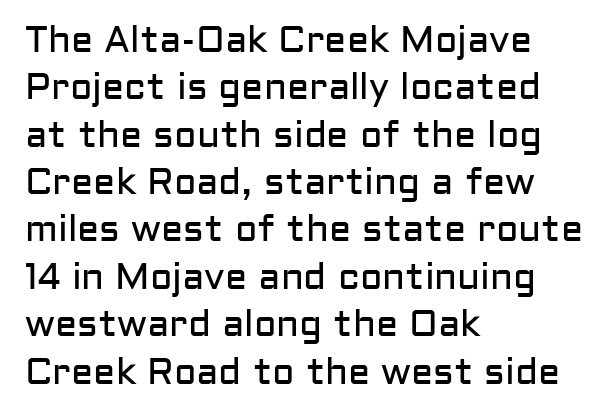
How would I describe the line gaps? Plain and ordinary. Check under the words: just untouched page. Glyph-to-glyph distance matches everyday printed text. Nope, no serifs anywhere on these letters.
